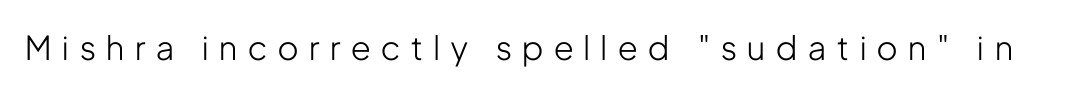
Q: Is the text bold? A: No.
Q: Is the text italic (slanted)? A: No, it is upright.
Q: Is the typeface a serif or a sans-serif typeface? A: Sans-serif.
Q: Is the text underlined? A: No.
Q: Is the spacing between letters normal or unusually wide? A: Unusually wide.
Q: Width (condensed, normal, or wide)? A: Condensed.
Q: Stroke contrast? A: Low.
Q: x-height? A: Medium.
Q: Monospaced? A: No.
